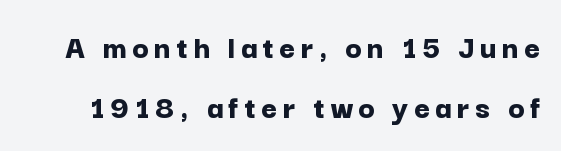
{"serif": "no", "italic": "no", "bold": "yes", "weight": "bold", "width": "normal", "stroke_contrast": "low", "x_height": "medium", "monospaced": "no", "underline": "no", "line_spacing_ratio": 1.77, "glyph_px": 34}
